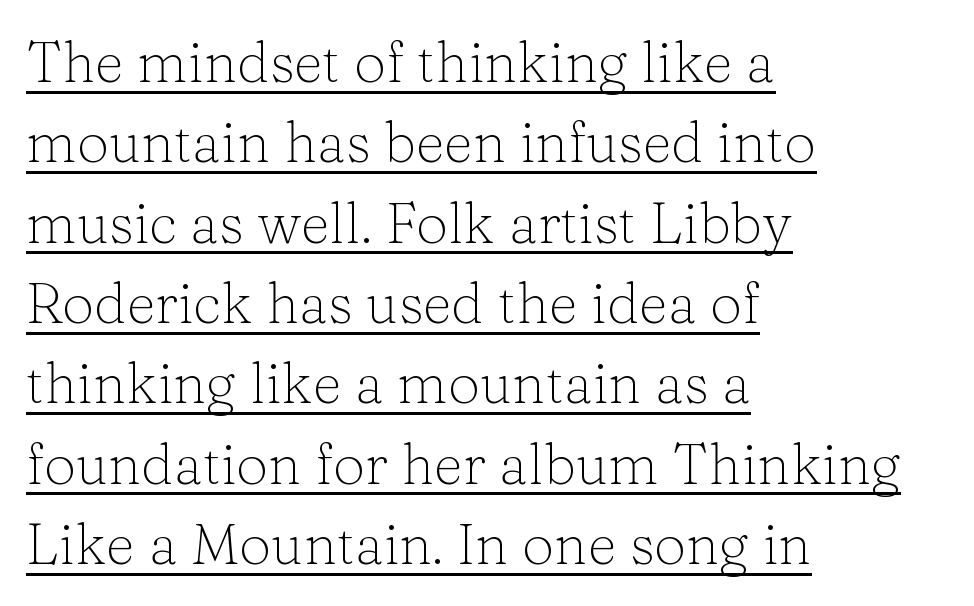
Honestly, the row spacing looks completely unremarkable. Style check: upright. There is no visible air inserted between adjacent glyphs. Are there feet on the stems? There are — it's a serif. Each stroke keeps to a modest, everyday thickness or less.
